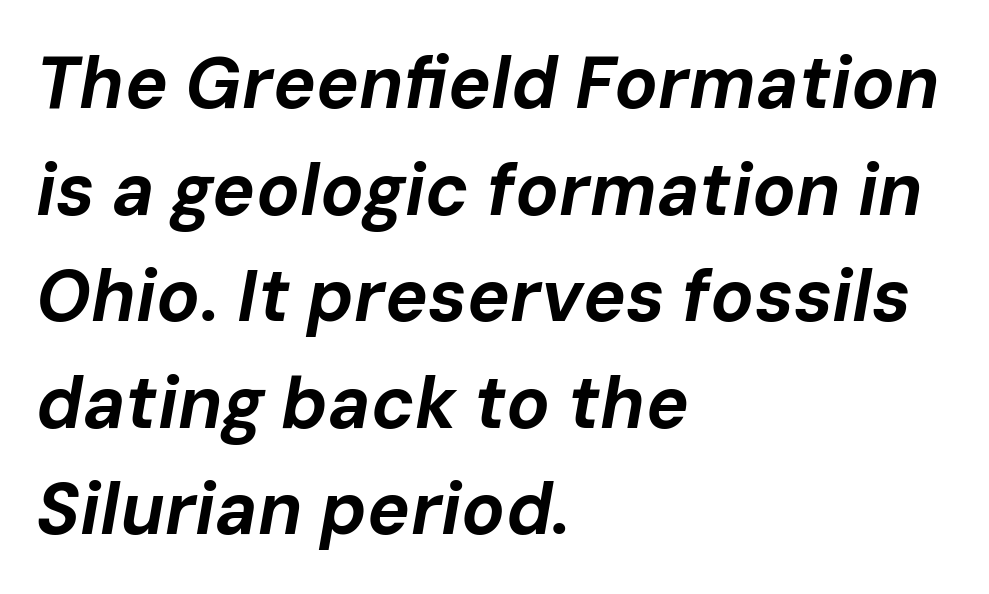
Q: Is the text bold? A: Yes.
Q: Is the text italic (slanted)? A: Yes, it leans right by about 10 degrees.
Q: Is the text underlined? A: No.
Q: How is the paragraph aligned? A: Left-aligned.
Q: Is the spacing between letters normal or unusually wide? A: Normal.
Q: Is the spacing between lines tight, normal or loose? A: Normal.
Q: Width (condensed, normal, or wide)? A: Normal.
Q: Stroke contrast? A: Low.
Q: x-height? A: Medium.
Q: Monospaced? A: No.
